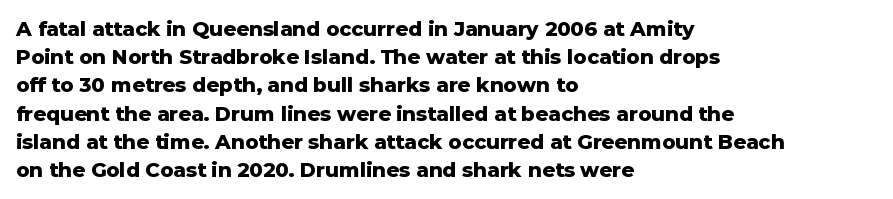
The image shows 20 px bold type, upright; set left-aligned, normal line spacing (1.41x), normal letter spacing, not underlined.
